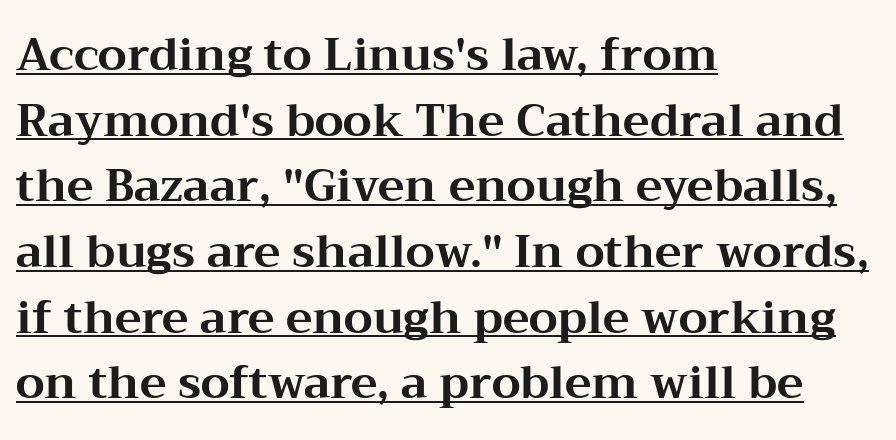
The image shows 45 px bold, wide serif type, upright; set left-aligned, normal line spacing (1.46x), normal letter spacing, underlined; medium stroke contrast and a medium x-height.
